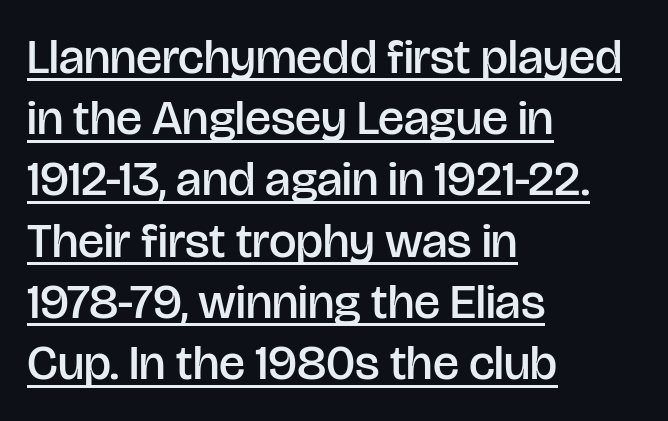
{"serif": "no", "italic": "no", "bold": "semi", "weight": "semibold", "width": "normal", "stroke_contrast": "low", "x_height": "large", "monospaced": "no", "underline": "yes", "align": "left", "line_spacing": "normal", "line_spacing_ratio": 1.25, "letter_spacing": "normal", "letter_spacing_em": 0.0, "glyph_px": 49}
